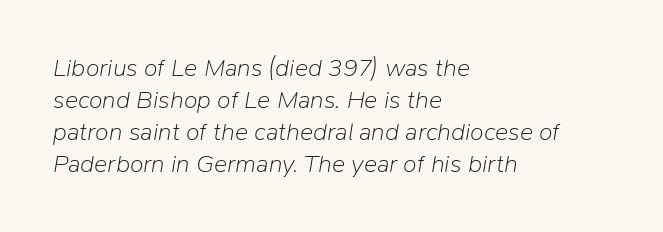
The image shows 25 px text type, italic (leaning right); set left-aligned, normal line spacing (1.28x), normal letter spacing, not underlined.
